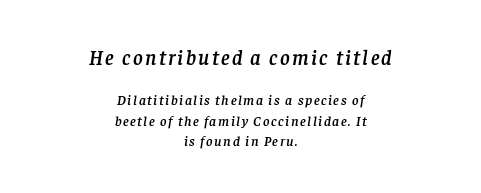
{"italic": "yes", "lean": "right", "slant_degrees": 8, "underline": "no", "align": "center", "line_spacing": "normal", "line_spacing_ratio": 1.45, "larger_block": "first", "size_ratio": 1.5, "glyph_px": 21}
